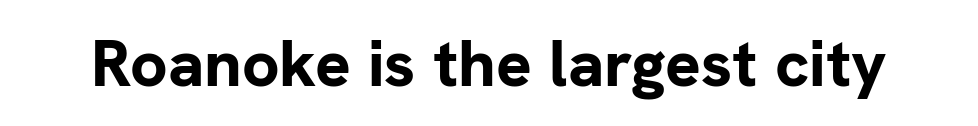
{"serif": "no", "italic": "no", "bold": "yes", "weight": "bold", "width": "normal", "stroke_contrast": "low", "x_height": "medium", "monospaced": "no", "underline": "no", "letter_spacing": "normal", "letter_spacing_em": 0.0, "glyph_px": 66}
